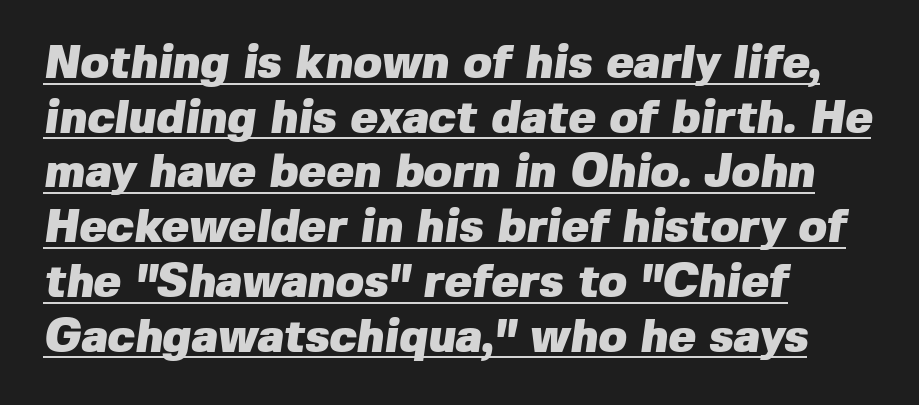
Q: Is the text bold? A: Yes.
Q: Is the typeface a serif or a sans-serif typeface? A: Sans-serif.
Q: Is the text underlined? A: Yes.
Q: How is the paragraph aligned? A: Left-aligned.
Q: Is the spacing between letters normal or unusually wide? A: Normal.
Q: Width (condensed, normal, or wide)? A: Normal.
Q: Stroke contrast? A: Low.
Q: x-height? A: Medium.
Q: Monospaced? A: No.
